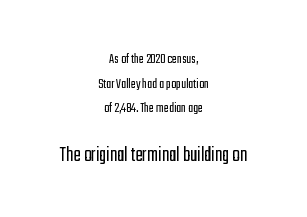
In terms of posture, this sample is upright. The passage is arranged like a title page — every line centered. Letters have the restrained weight of plain body copy at most. The designer left line spacing at the default. A clean baseline with only descenders dipping below it. Letter spacing: default.
